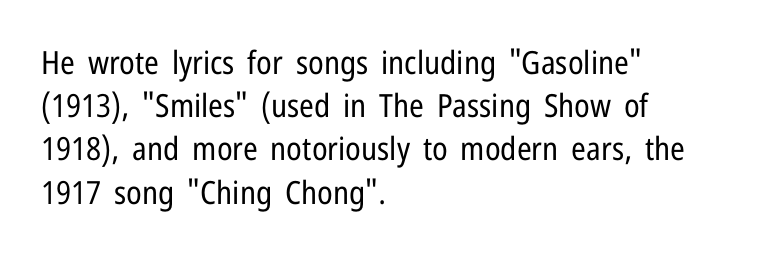
{"serif": "no", "italic": "no", "bold": "no", "weight": "regular", "width": "condensed", "stroke_contrast": "low", "x_height": "medium", "monospaced": "no", "underline": "no", "align": "left", "line_spacing": "normal", "line_spacing_ratio": 1.35, "letter_spacing": "normal", "letter_spacing_em": 0.0, "glyph_px": 32}
